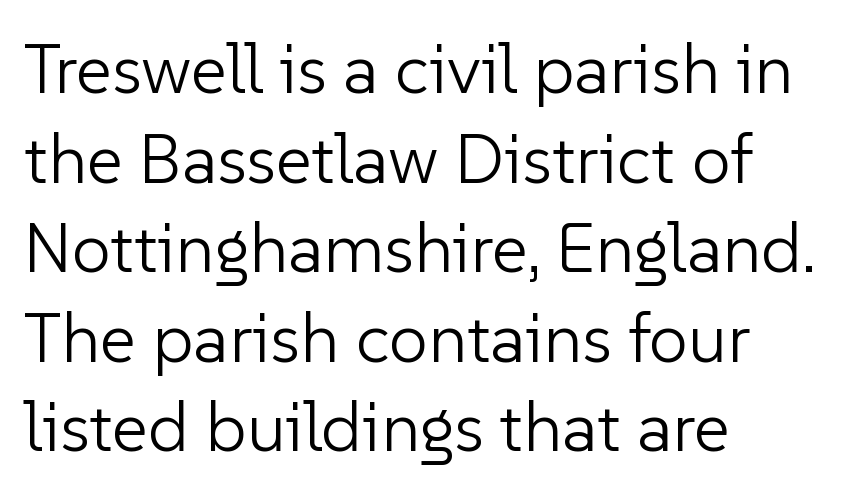
Q: Is the text bold? A: No.
Q: Is the text italic (slanted)? A: No, it is upright.
Q: Is the typeface a serif or a sans-serif typeface? A: Sans-serif.
Q: Is the text underlined? A: No.
Q: How is the paragraph aligned? A: Left-aligned.
Q: Is the spacing between letters normal or unusually wide? A: Normal.
Q: Is the spacing between lines tight, normal or loose? A: Normal.
Q: Width (condensed, normal, or wide)? A: Normal.
Q: Stroke contrast? A: Low.
Q: x-height? A: Medium.
Q: Monospaced? A: No.
